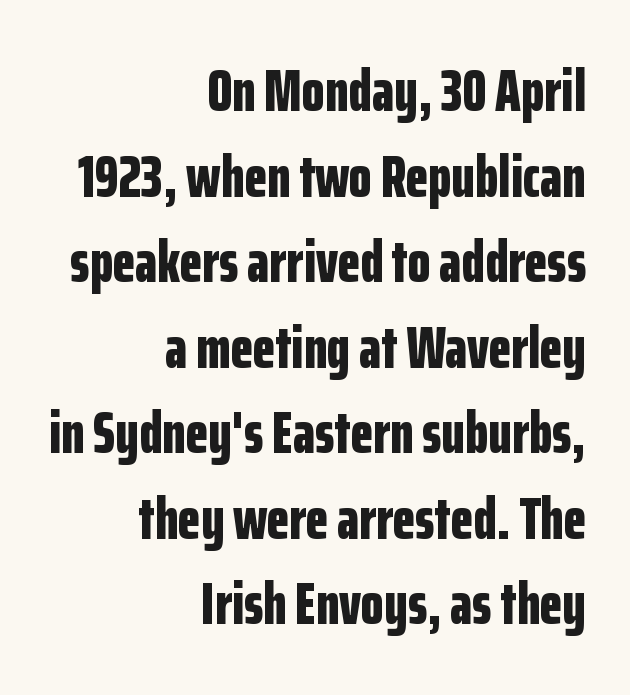
Q: Is the text bold? A: Yes.
Q: Is the text italic (slanted)? A: No, it is upright.
Q: Is the typeface a serif or a sans-serif typeface? A: Sans-serif.
Q: Is the text underlined? A: No.
Q: How is the paragraph aligned? A: Right-aligned.
Q: Is the spacing between letters normal or unusually wide? A: Normal.
Q: Is the spacing between lines tight, normal or loose? A: Normal.
Q: Width (condensed, normal, or wide)? A: Condensed.
Q: Stroke contrast? A: Low.
Q: x-height? A: Medium.
Q: Monospaced? A: No.
